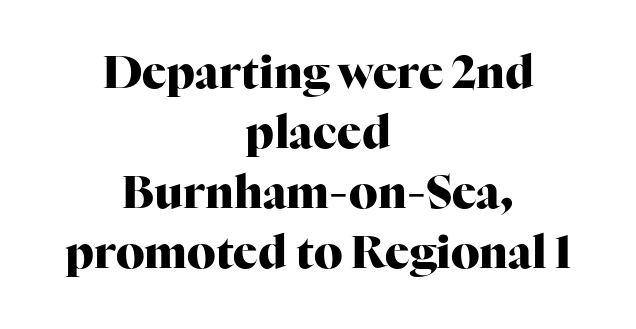
{"serif": "yes", "italic": "no", "bold": "yes", "weight": "heavy", "width": "normal", "stroke_contrast": "high", "x_height": "medium", "monospaced": "no", "underline": "no", "align": "center", "line_spacing": "normal", "line_spacing_ratio": 1.33, "letter_spacing": "normal", "letter_spacing_em": 0.0, "glyph_px": 45}
